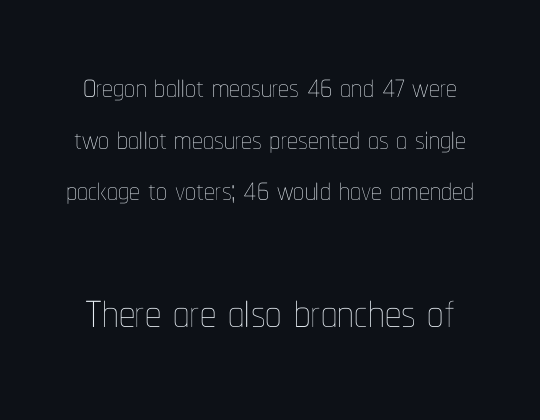
{"italic": "no", "bold": "no", "weight": "thin", "width": "condensed", "stroke_contrast": "low", "x_height": "medium", "monospaced": "no", "underline": "no", "line_spacing_ratio": 1.2, "letter_spacing": "normal", "letter_spacing_em": 0.0, "larger_block": "second", "size_ratio": 1.51, "glyph_px": 65}
